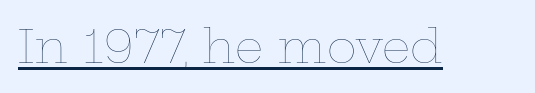
The string is rendered with underlining switched on. Ordinary non-slanted type is in use. The cut favours lightness, reaching ordinary text weight at its darkest. Character widths vary here, with narrow letters taking less room than wide ones. Nothing unusual about the tracking: characters are spaced as the font intends.
